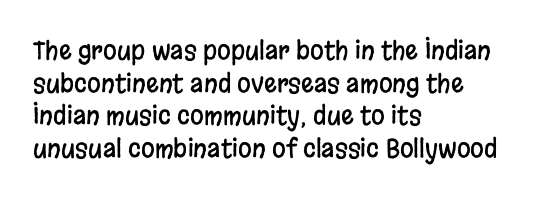
{"italic": "no", "underline": "no", "align": "left", "line_spacing": "normal", "line_spacing_ratio": 1.31, "letter_spacing": "normal", "letter_spacing_em": 0.0, "glyph_px": 25}
